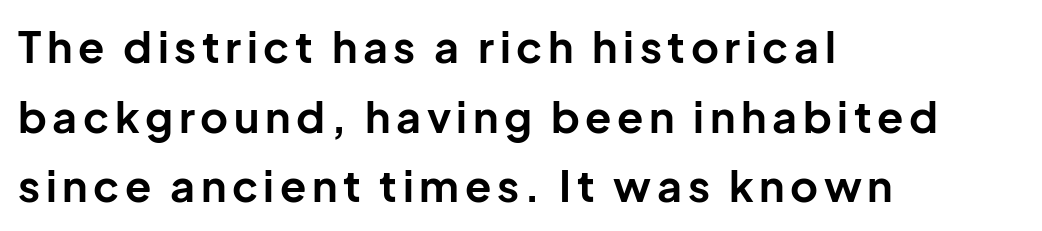
{"serif": "no", "italic": "no", "bold": "yes", "weight": "bold", "width": "normal", "stroke_contrast": "low", "x_height": "medium", "monospaced": "no", "underline": "no", "align": "left", "line_spacing": "normal", "line_spacing_ratio": 1.62, "glyph_px": 43}
